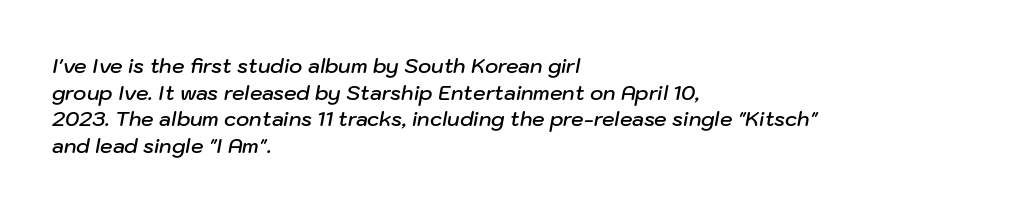
The image shows 20 px text type, italic (leaning right); set left-aligned, normal line spacing (1.33x), normal letter spacing, not underlined.
